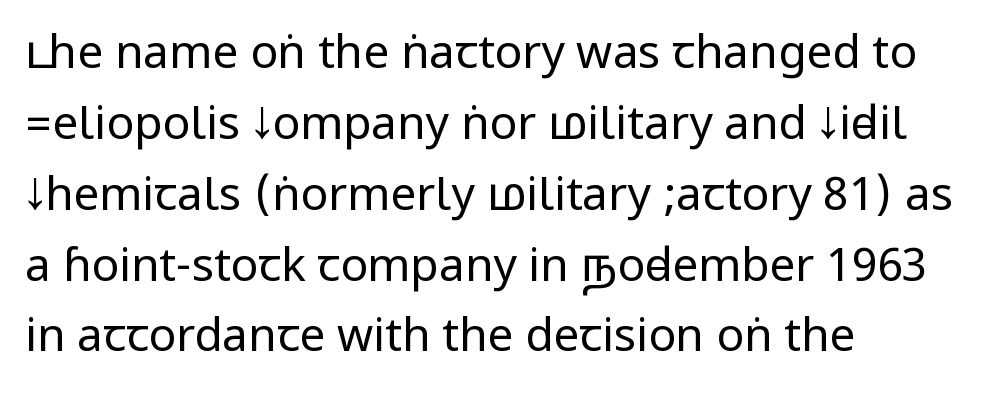
Unbolded letterforms with no extra heft. The gaps between neighbouring characters are ordinary and unremarkable. This sample uses a sans-serif face. These lines stack with their left ends in a neat column.
